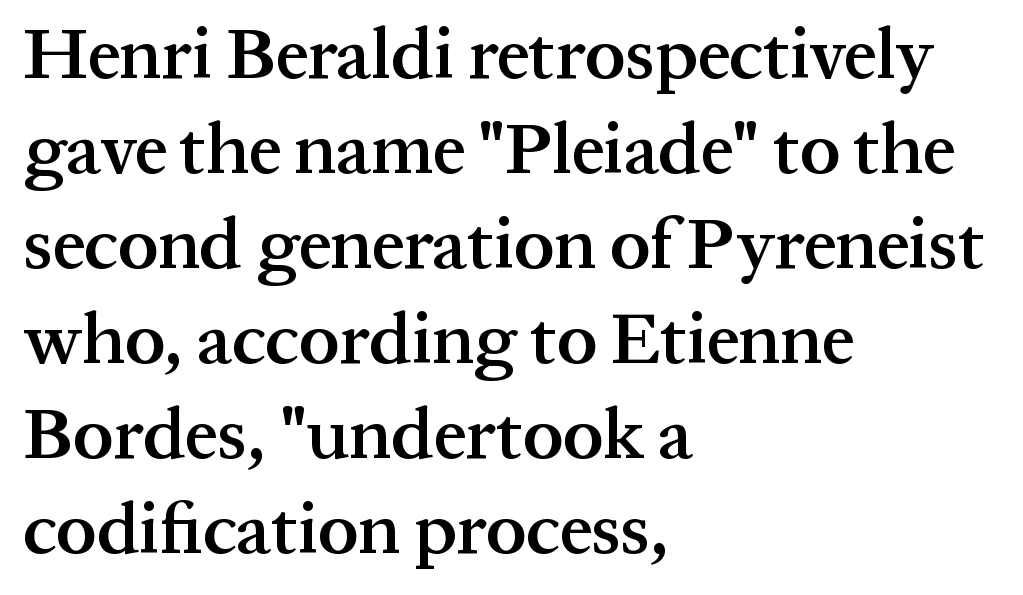
{"serif": "yes", "italic": "no", "bold": "semi", "weight": "semibold", "width": "normal", "stroke_contrast": "medium", "x_height": "medium", "monospaced": "no", "underline": "no", "align": "left", "line_spacing": "normal", "line_spacing_ratio": 1.32, "letter_spacing": "normal", "letter_spacing_em": 0.0, "glyph_px": 72}
